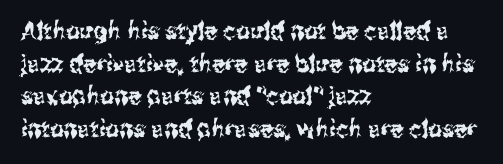
Q: Is the text italic (slanted)? A: No, it is upright.
Q: Is the text underlined? A: No.
Q: How is the paragraph aligned? A: Left-aligned.
Q: Is the spacing between letters normal or unusually wide? A: Normal.
Q: Is the spacing between lines tight, normal or loose? A: Normal.
